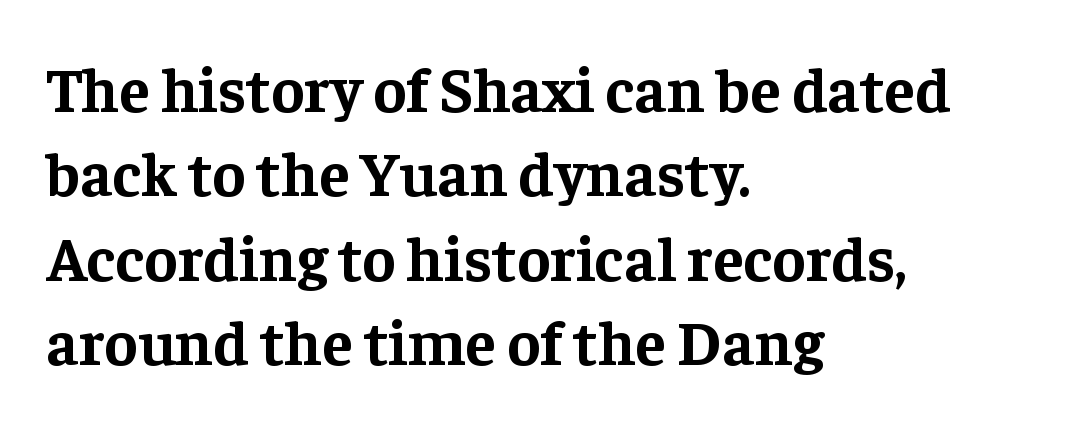
The image shows 63 px bold serif type, upright; set left-aligned, normal line spacing (1.34x), normal letter spacing, not underlined; low stroke contrast and a medium x-height.
